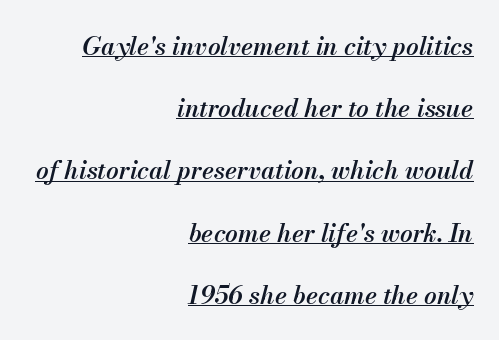
The image shows 25 px text type, italic (leaning right); set right-aligned, loose line spacing (2.49x), normal letter spacing, underlined.
